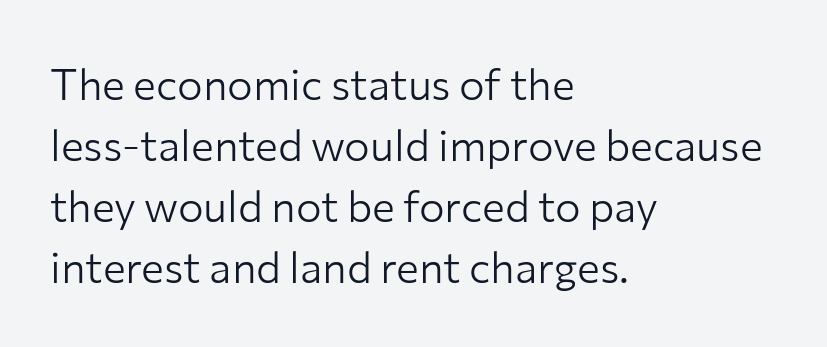
These lines are composed in type without serifs. There is no visible air inserted between adjacent glyphs. Vertical stems look standard width or narrower in stroke. The compositor pushed each line to the left boundary.
